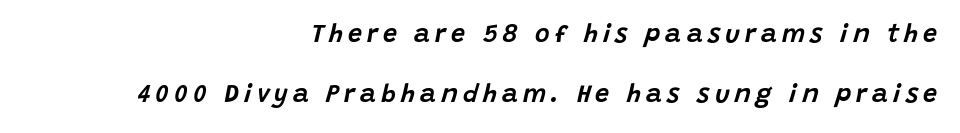
The image shows 25 px text type, italic (leaning right); set right-aligned, loose line spacing (2.41x), unusually wide letter spacing (+0.2 em), not underlined.
